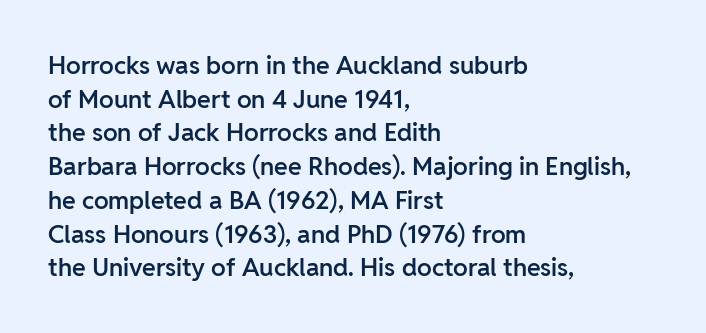
Q: Is the text bold? A: Semi-bold.
Q: Is the text italic (slanted)? A: No, it is upright.
Q: Is the text underlined? A: No.
Q: How is the paragraph aligned? A: Left-aligned.
Q: Is the spacing between letters normal or unusually wide? A: Normal.
Q: Is the spacing between lines tight, normal or loose? A: Normal.
